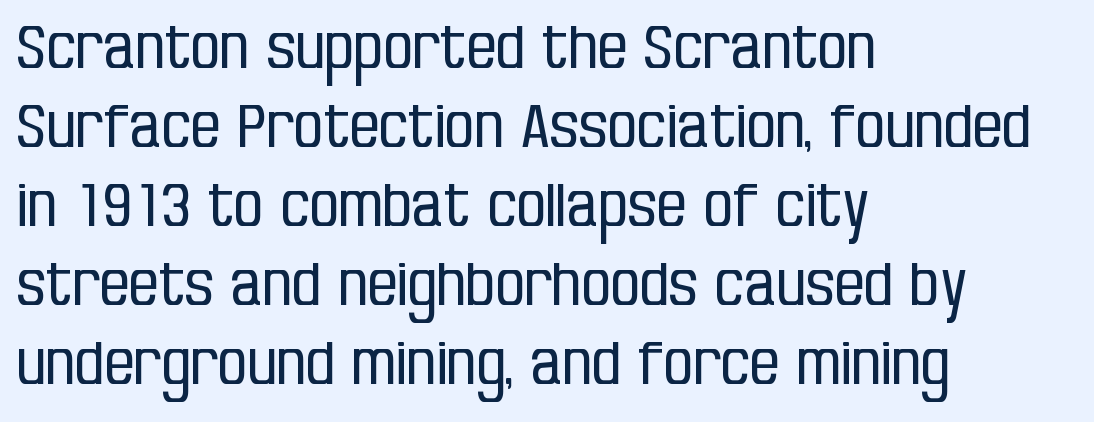
Stroke thickness stays within the range of a standard reading face or lighter. The passage shown is typeset with a sans-serif family. Look at the tracking — it's just the regular setting, nothing added. Nobody drew a line under any word here.
